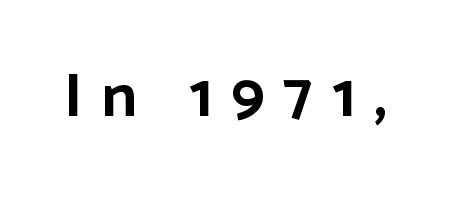
Q: Is the text bold? A: Yes.
Q: Is the text italic (slanted)? A: No, it is upright.
Q: Is the typeface a serif or a sans-serif typeface? A: Sans-serif.
Q: Is the text underlined? A: No.
Q: Is the spacing between letters normal or unusually wide? A: Unusually wide.
Q: Width (condensed, normal, or wide)? A: Normal.
Q: Stroke contrast? A: Low.
Q: x-height? A: Medium.
Q: Monospaced? A: No.
